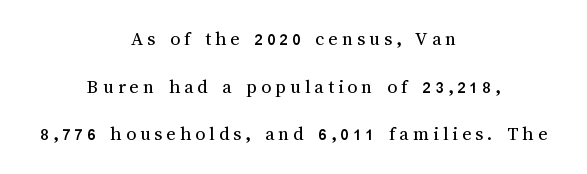
{"italic": "no", "bold": "no", "underline": "no", "align": "center", "line_spacing": "loose", "line_spacing_ratio": 2.38, "letter_spacing": "wide", "letter_spacing_em": 0.2, "glyph_px": 20}
